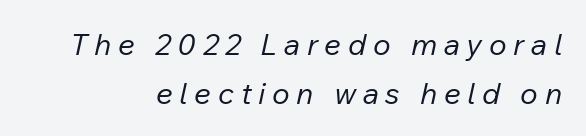
The image shows 30 px regular-weight type, italic (leaning right); set normal line spacing (1.62x), unusually wide letter spacing (+0.22 em), not underlined; low stroke contrast and a medium x-height.
